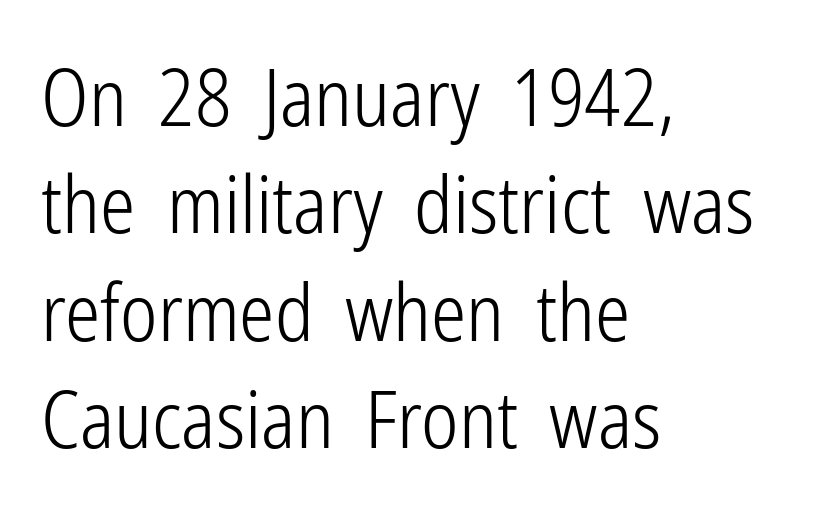
The image shows 79 px light, condensed sans-serif type, upright; set left-aligned, normal line spacing (1.36x), normal letter spacing, not underlined; low stroke contrast and a medium x-height.
